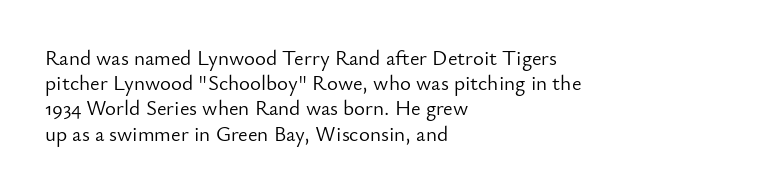
The letterforms sit shoulder to shoulder at normal distance. Typeset ragged right — the left edge is the straight one. The lettering holds an erect, upright posture throughout. Vertical stems look standard width or narrower in stroke. Beneath every word, the page is bare.
